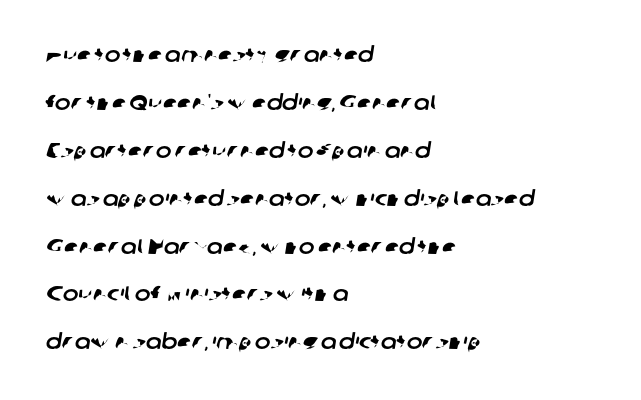
The image shows 21 px text type; set left-aligned, loose line spacing (2.28x), normal letter spacing, not underlined.
